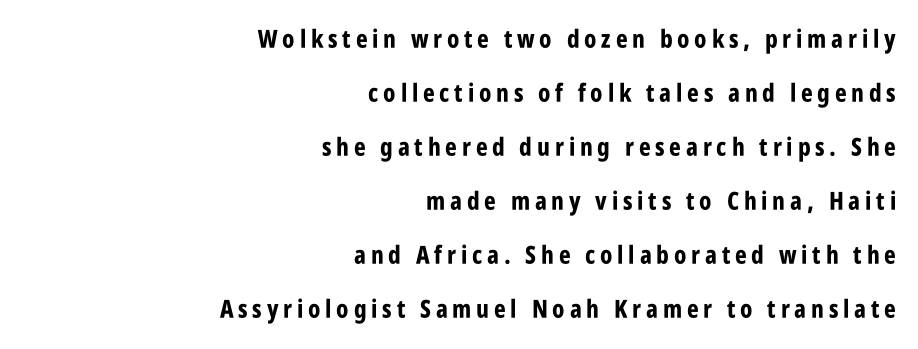
Q: Is the text bold? A: Yes.
Q: Is the text italic (slanted)? A: No, it is upright.
Q: Is the text underlined? A: No.
Q: How is the paragraph aligned? A: Right-aligned.
Q: Is the spacing between lines tight, normal or loose? A: Loose.
